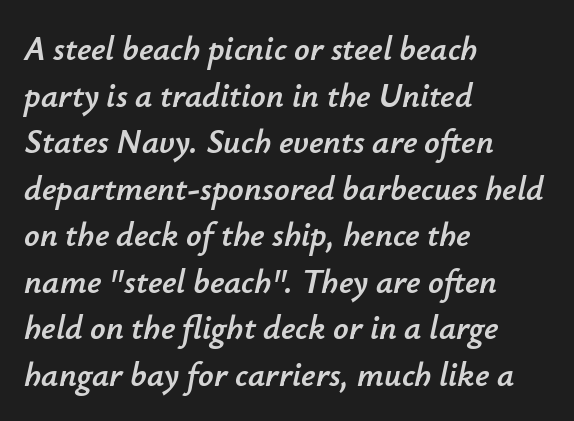
The image shows 34 px text type, italic (leaning right); set left-aligned, normal line spacing (1.37x), normal letter spacing, not underlined; low stroke contrast and a small x-height.
